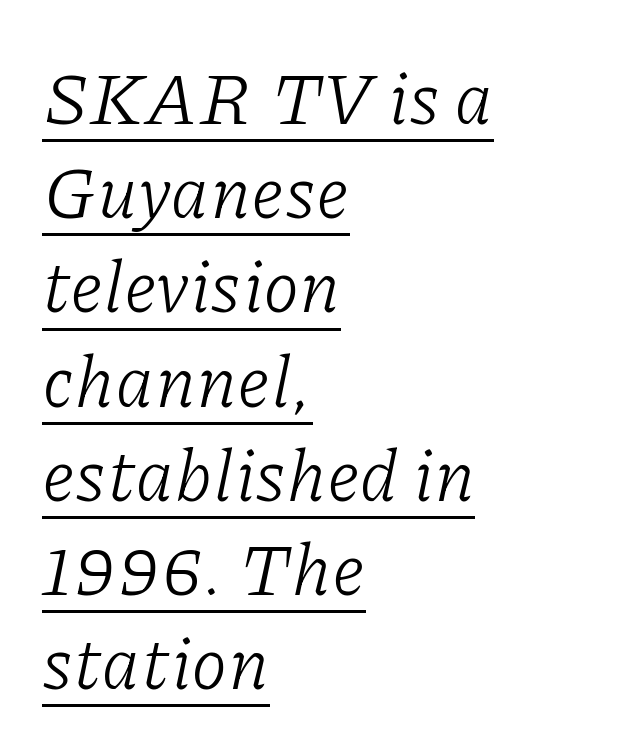
Q: Is the text bold? A: No.
Q: Is the text italic (slanted)? A: Yes, it leans right by about 11 degrees.
Q: Is the typeface a serif or a sans-serif typeface? A: Serif.
Q: Is the text underlined? A: Yes.
Q: How is the paragraph aligned? A: Left-aligned.
Q: Is the spacing between letters normal or unusually wide? A: Normal.
Q: Is the spacing between lines tight, normal or loose? A: Normal.
Q: Width (condensed, normal, or wide)? A: Normal.
Q: Stroke contrast? A: Low.
Q: x-height? A: Medium.
Q: Monospaced? A: No.
